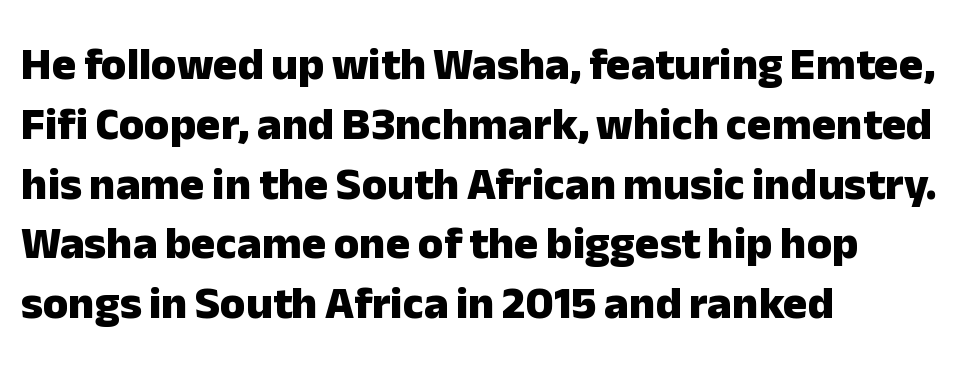
{"serif": "no", "italic": "no", "bold": "yes", "weight": "heavy", "width": "normal", "stroke_contrast": "low", "x_height": "medium", "monospaced": "no", "underline": "no", "align": "left", "line_spacing": "normal", "line_spacing_ratio": 1.3, "letter_spacing": "normal", "letter_spacing_em": 0.0, "glyph_px": 46}
